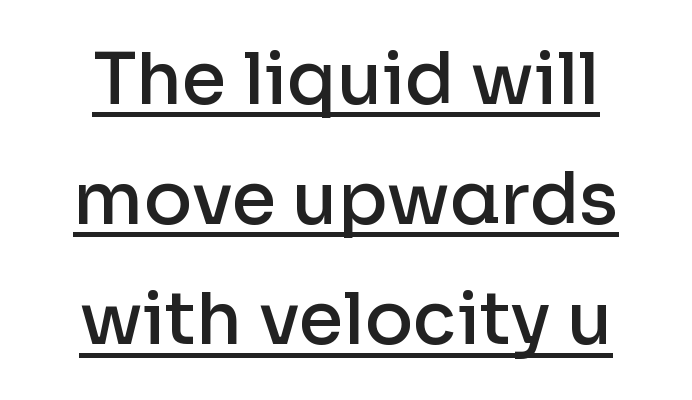
Q: Is the text bold? A: Semi-bold.
Q: Is the text italic (slanted)? A: No, it is upright.
Q: Is the typeface a serif or a sans-serif typeface? A: Sans-serif.
Q: Is the text underlined? A: Yes.
Q: Is the spacing between letters normal or unusually wide? A: Normal.
Q: Is the spacing between lines tight, normal or loose? A: Normal.
Q: Width (condensed, normal, or wide)? A: Normal.
Q: Stroke contrast? A: Low.
Q: x-height? A: Medium.
Q: Monospaced? A: No.
